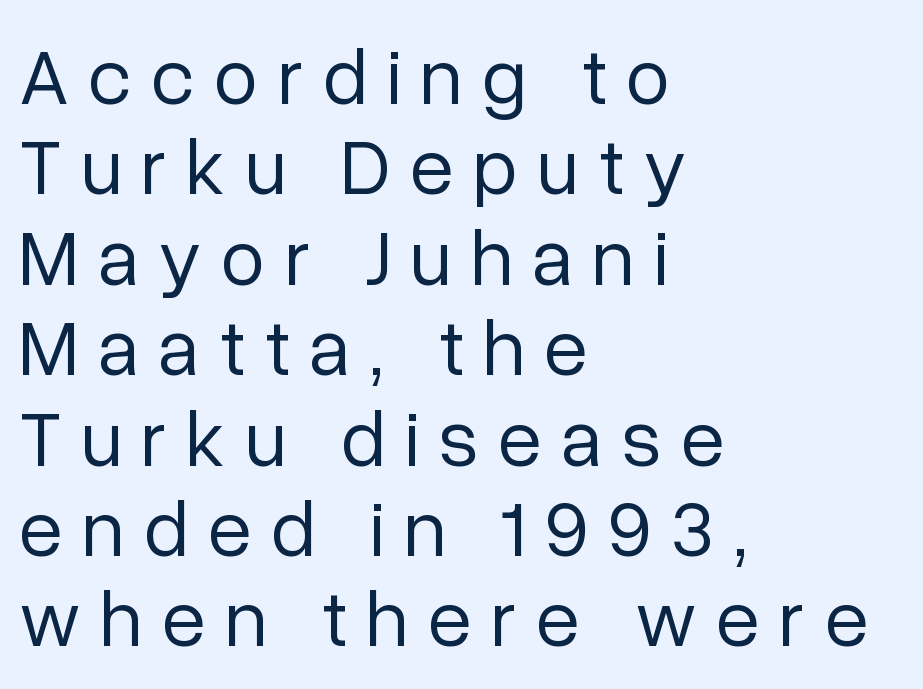
{"serif": "no", "italic": "no", "bold": "no", "weight": "regular", "width": "normal", "stroke_contrast": "low", "x_height": "medium", "monospaced": "no", "underline": "no", "align": "left", "line_spacing": "tight", "line_spacing_ratio": 1.13, "letter_spacing": "wide", "letter_spacing_em": 0.24, "glyph_px": 80}
